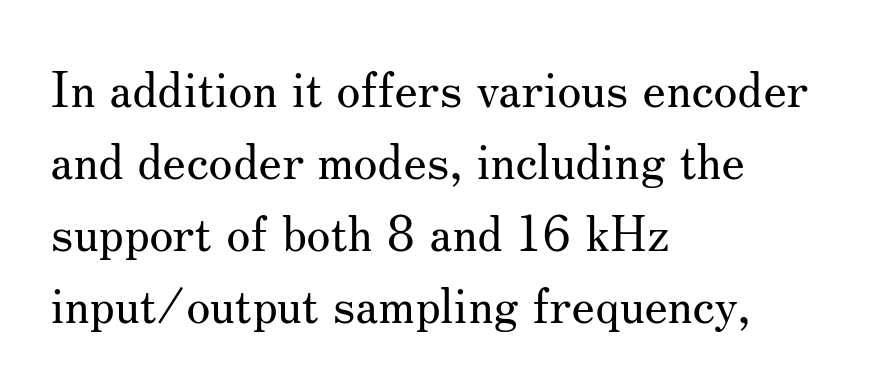
The typography opts for an upright posture over an oblique one. Letters have the restrained weight of plain body copy at most. This rendering leaves character spacing at its baseline value. Students, observe: this is what conventionally led text looks like.
